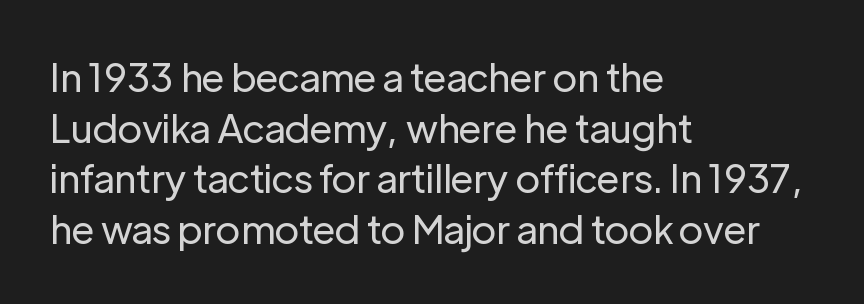
{"serif": "no", "italic": "no", "bold": "no", "weight": "regular", "width": "normal", "stroke_contrast": "low", "x_height": "medium", "monospaced": "no", "underline": "no", "align": "left", "line_spacing": "normal", "line_spacing_ratio": 1.3, "letter_spacing": "normal", "letter_spacing_em": 0.0, "glyph_px": 39}
